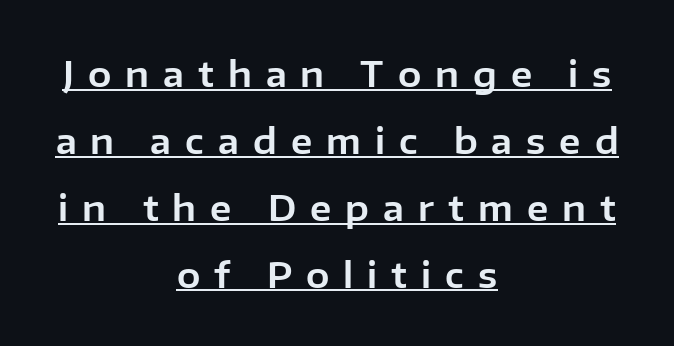
Q: Is the text italic (slanted)? A: No, it is upright.
Q: Is the typeface a serif or a sans-serif typeface? A: Sans-serif.
Q: Is the text underlined? A: Yes.
Q: How is the paragraph aligned? A: Centered.
Q: Is the spacing between letters normal or unusually wide? A: Unusually wide.
Q: Is the spacing between lines tight, normal or loose? A: Loose.
Q: Width (condensed, normal, or wide)? A: Normal.
Q: Stroke contrast? A: Low.
Q: x-height? A: Medium.
Q: Monospaced? A: No.
